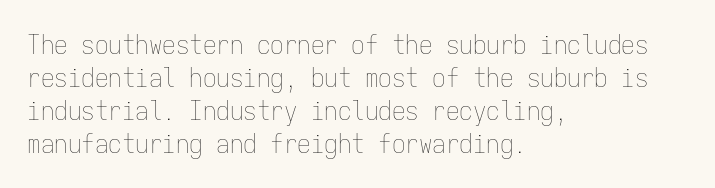
Q: Is the text bold? A: No.
Q: Is the text italic (slanted)? A: No, it is upright.
Q: Is the text underlined? A: No.
Q: How is the paragraph aligned? A: Left-aligned.
Q: Is the spacing between letters normal or unusually wide? A: Normal.
